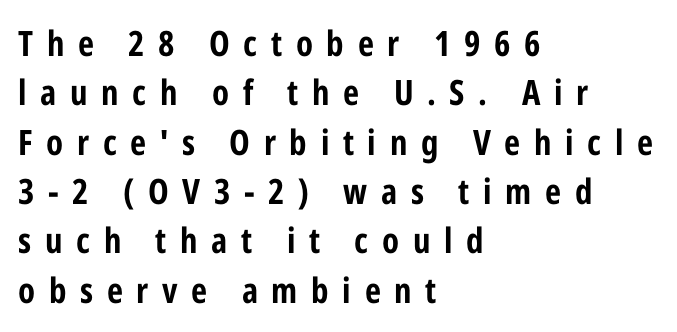
{"serif": "no", "italic": "no", "bold": "yes", "weight": "bold", "width": "condensed", "stroke_contrast": "low", "x_height": "medium", "monospaced": "no", "underline": "no", "align": "left", "line_spacing": "normal", "line_spacing_ratio": 1.41, "letter_spacing": "wide", "letter_spacing_em": 0.39, "glyph_px": 35}
